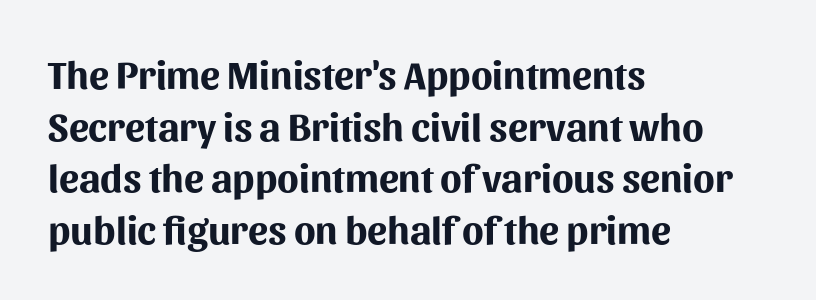
{"serif": "no", "italic": "no", "bold": "yes", "weight": "bold", "width": "normal", "stroke_contrast": "medium", "x_height": "medium", "monospaced": "no", "underline": "no", "align": "left", "line_spacing": "normal", "line_spacing_ratio": 1.29, "letter_spacing": "normal", "letter_spacing_em": 0.0, "glyph_px": 40}
